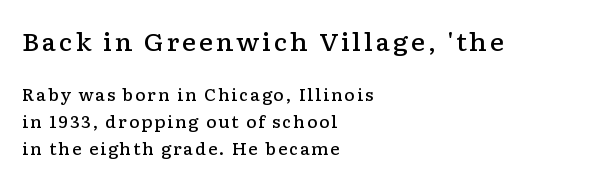
Regarding leading, the lines here are spaced in the standard way. Nope, not italic — everything's standing straight. Quick note: underline off. Reading top to bottom, the characters get smaller at the block break.
